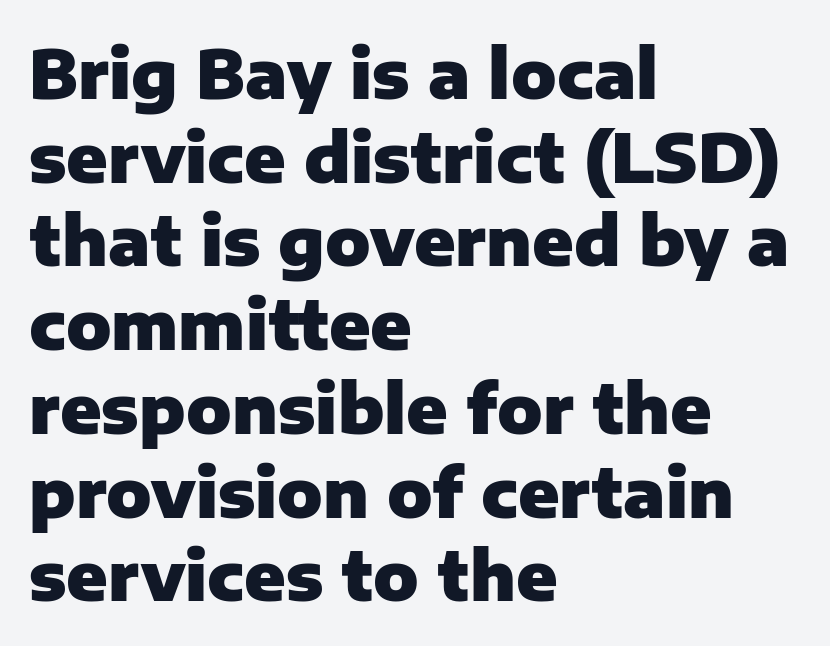
The space between consecutive lines is moderate. The space beneath each line is pristine and unruled. The axis of the letterforms is exactly vertical. Strong, thick strokes mark this as bold type.
